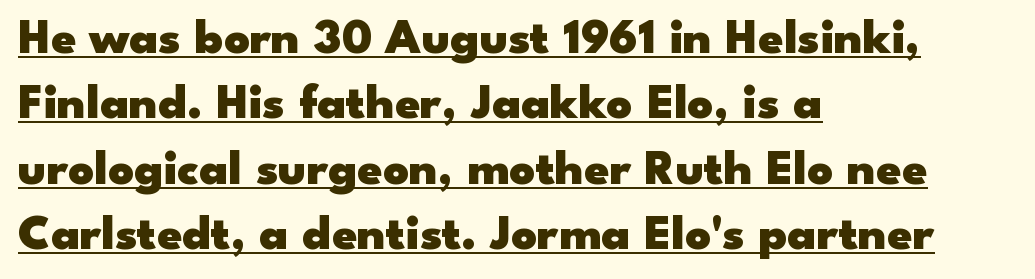
{"serif": "no", "italic": "no", "bold": "yes", "weight": "heavy", "width": "wide", "stroke_contrast": "low", "x_height": "small", "monospaced": "no", "underline": "yes", "align": "left", "line_spacing": "normal", "line_spacing_ratio": 1.31, "letter_spacing": "normal", "letter_spacing_em": 0.0, "glyph_px": 50}
